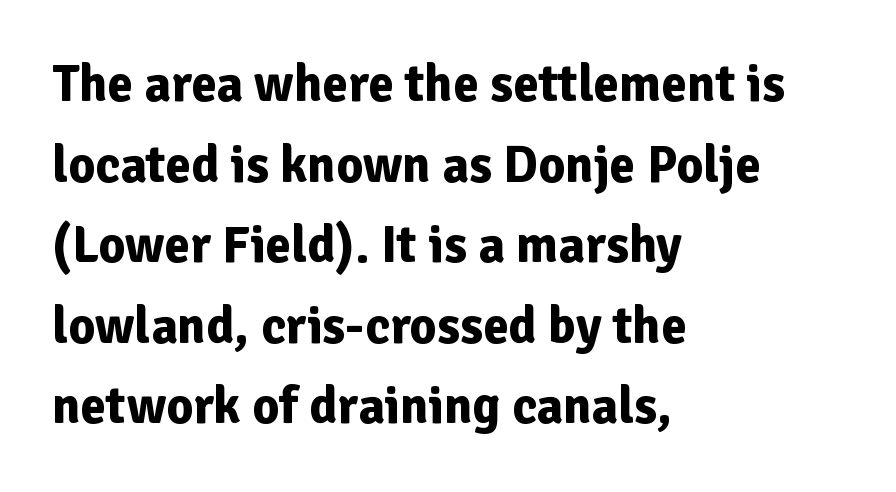
{"serif": "no", "italic": "no", "bold": "yes", "weight": "bold", "width": "normal", "stroke_contrast": "low", "x_height": "medium", "monospaced": "no", "underline": "no", "align": "left", "line_spacing": "normal", "line_spacing_ratio": 1.55, "letter_spacing": "normal", "letter_spacing_em": 0.0, "glyph_px": 52}
